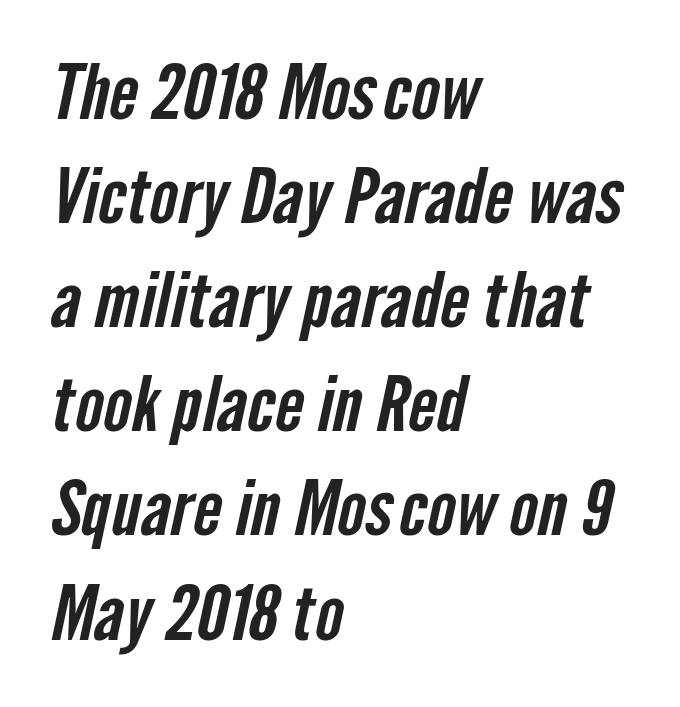
Honestly, there is no underline to notice here at all. Letter spacing: default. Font category for this specimen: sans-serif. Horizontal alignment here is leftward, the default for most running prose. Looks like regular typesetting: each glyph gets only the width it needs.
